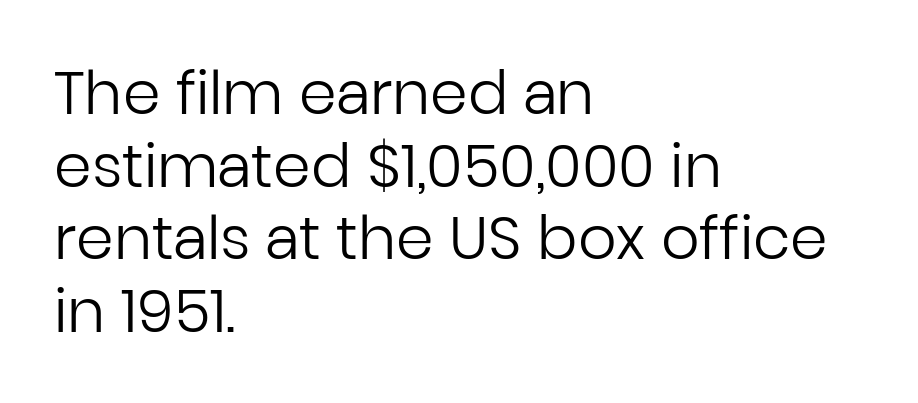
Q: Is the text bold? A: No.
Q: Is the text italic (slanted)? A: No, it is upright.
Q: Is the typeface a serif or a sans-serif typeface? A: Sans-serif.
Q: Is the text underlined? A: No.
Q: How is the paragraph aligned? A: Left-aligned.
Q: Is the spacing between letters normal or unusually wide? A: Normal.
Q: Width (condensed, normal, or wide)? A: Normal.
Q: Stroke contrast? A: Low.
Q: x-height? A: Medium.
Q: Monospaced? A: No.
